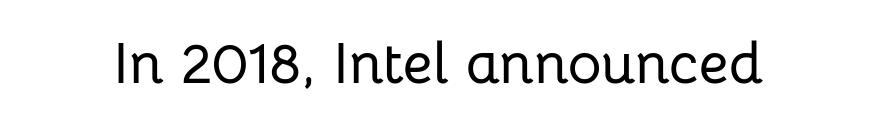
Style check: upright. There is no visible air inserted between adjacent glyphs. Regarding serifs, this sample does without them. Each letter keeps its own natural width here, so spacing adapts to shape. A bare baseline throughout the passage.
